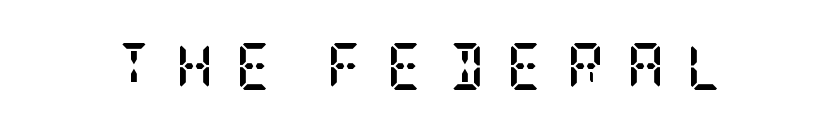
The image shows 47 px semibold, condensed serif type, upright; set unusually wide letter spacing (+0.46 em), not underlined; low stroke contrast and a large x-height.
